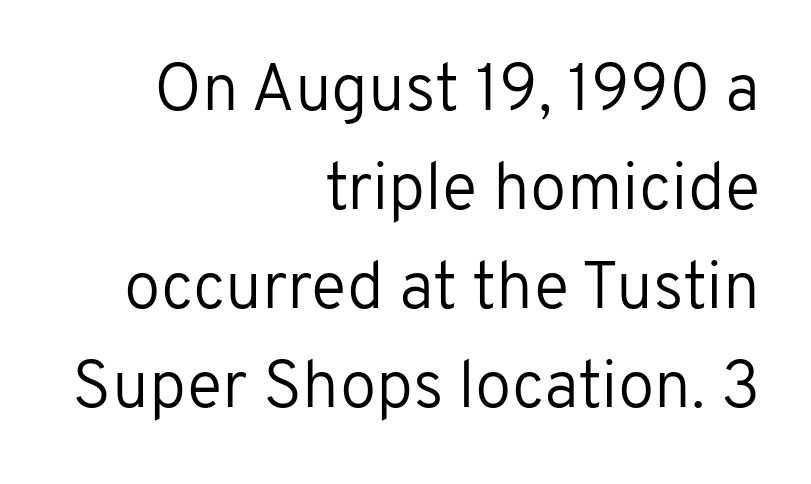
Q: Is the text bold? A: No.
Q: Is the text italic (slanted)? A: No, it is upright.
Q: Is the typeface a serif or a sans-serif typeface? A: Sans-serif.
Q: Is the text underlined? A: No.
Q: How is the paragraph aligned? A: Right-aligned.
Q: Is the spacing between letters normal or unusually wide? A: Normal.
Q: Is the spacing between lines tight, normal or loose? A: Normal.
Q: Width (condensed, normal, or wide)? A: Normal.
Q: Stroke contrast? A: Low.
Q: x-height? A: Medium.
Q: Monospaced? A: No.
